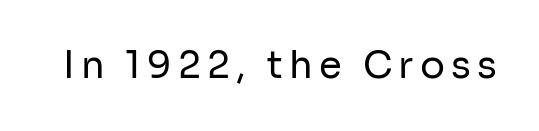
{"serif": "no", "italic": "no", "bold": "no", "weight": "regular", "width": "normal", "stroke_contrast": "low", "x_height": "medium", "monospaced": "no", "underline": "no", "glyph_px": 37}
